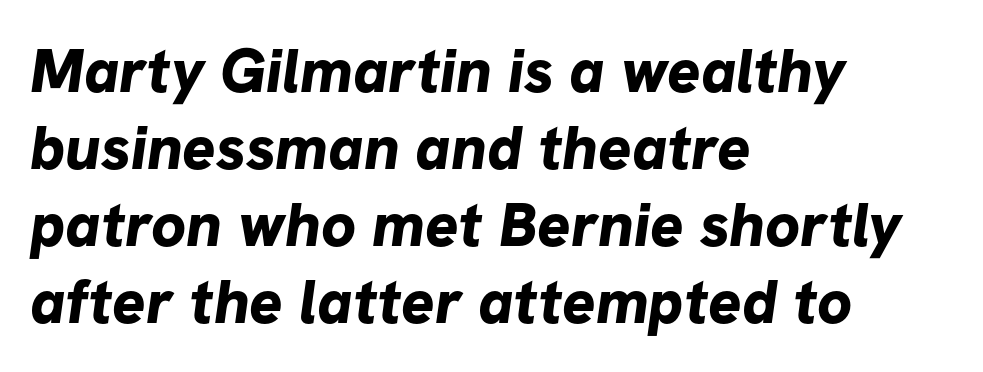
The image shows 62 px bold sans-serif type; set left-aligned, line spacing 1.24x, normal letter spacing, not underlined; low stroke contrast and a medium x-height.
